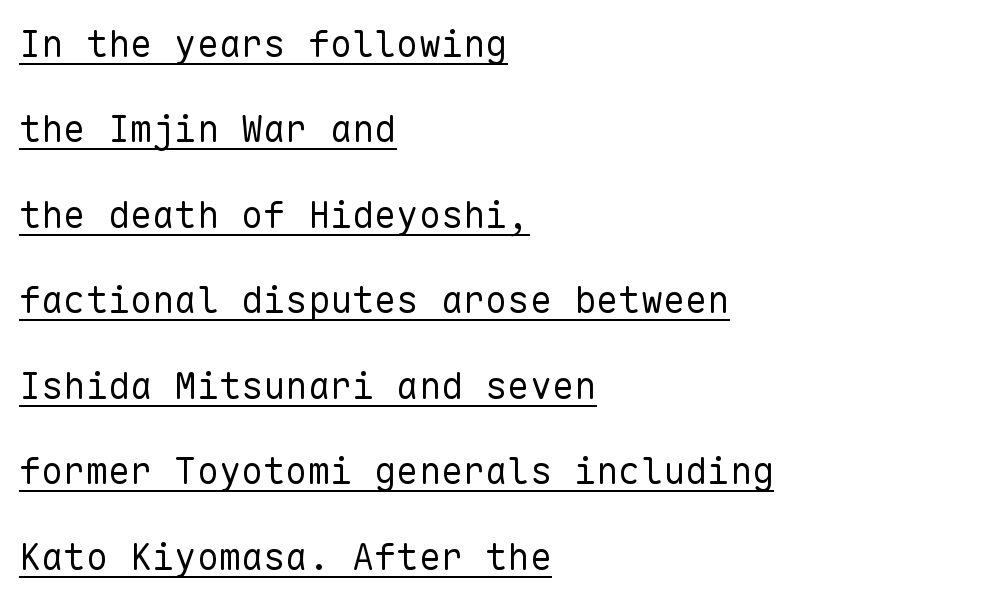
Q: Is the text bold? A: No.
Q: Is the text italic (slanted)? A: No, it is upright.
Q: Is the typeface a serif or a sans-serif typeface? A: Sans-serif.
Q: Is the text underlined? A: Yes.
Q: How is the paragraph aligned? A: Left-aligned.
Q: Is the spacing between letters normal or unusually wide? A: Normal.
Q: Is the spacing between lines tight, normal or loose? A: Loose.
Q: Width (condensed, normal, or wide)? A: Normal.
Q: Stroke contrast? A: Low.
Q: x-height? A: Medium.
Q: Monospaced? A: Yes.
